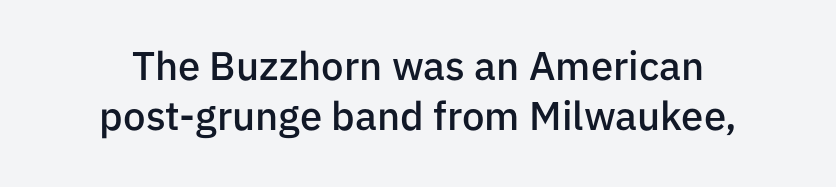
Q: Is the text bold? A: Semi-bold.
Q: Is the text italic (slanted)? A: No, it is upright.
Q: Is the typeface a serif or a sans-serif typeface? A: Sans-serif.
Q: Is the text underlined? A: No.
Q: Is the spacing between letters normal or unusually wide? A: Normal.
Q: Is the spacing between lines tight, normal or loose? A: Normal.
Q: Width (condensed, normal, or wide)? A: Normal.
Q: Stroke contrast? A: Low.
Q: x-height? A: Medium.
Q: Monospaced? A: No.
